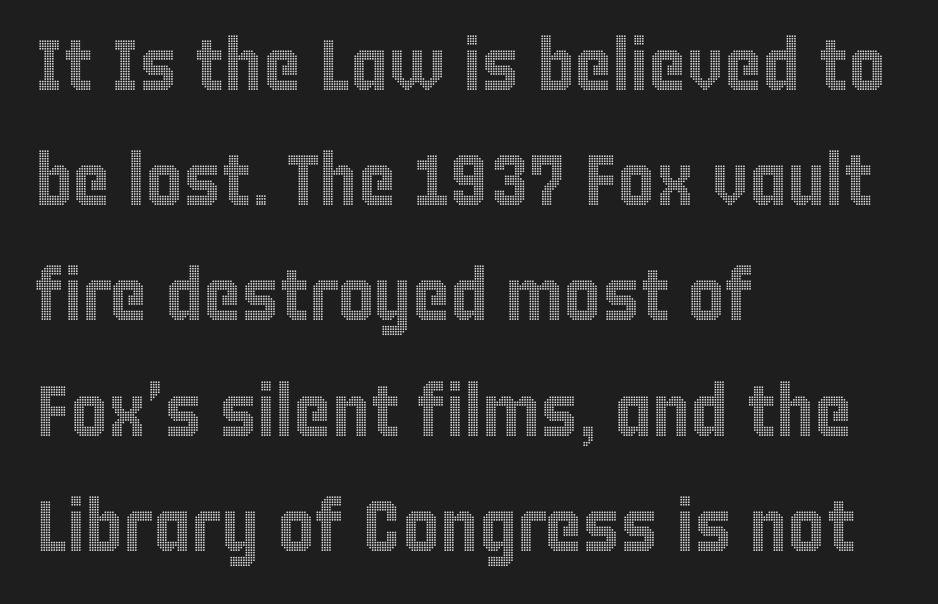
{"italic": "no", "width": "condensed", "x_height": "large", "monospaced": "no", "underline": "no", "align": "left", "line_spacing": "normal", "line_spacing_ratio": 1.6, "letter_spacing": "normal", "letter_spacing_em": 0.0, "glyph_px": 72}
